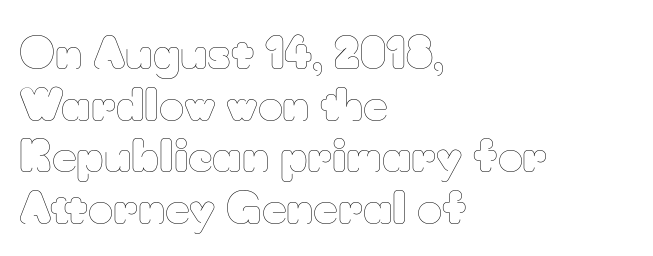
Q: Is the text bold? A: No.
Q: Is the text italic (slanted)? A: No, it is upright.
Q: Is the text underlined? A: No.
Q: How is the paragraph aligned? A: Left-aligned.
Q: Is the spacing between letters normal or unusually wide? A: Normal.
Q: Width (condensed, normal, or wide)? A: Normal.
Q: Stroke contrast? A: Low.
Q: x-height? A: Small.
Q: Monospaced? A: No.
